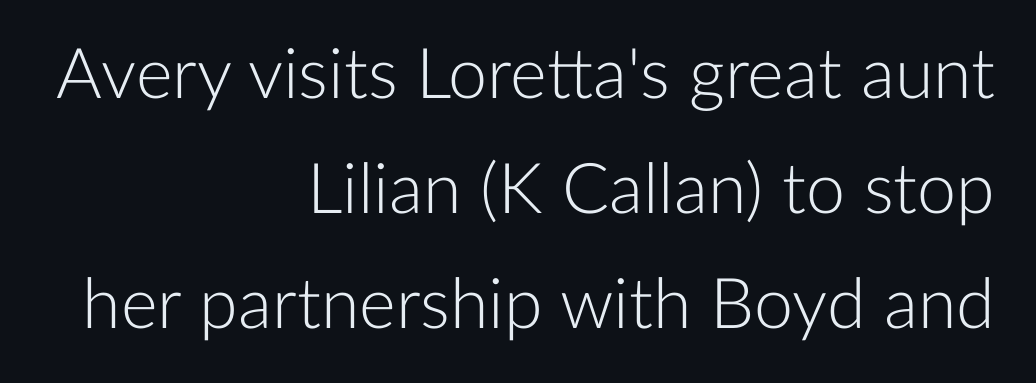
Unlike a traditional serif, this face leaves its strokes unadorned. Teacher's note: observe the even right margin — that is flush-right alignment. Nobody drew a line under any word here. The rendering keeps characters at their native spacing. How would I describe the line gaps? Plain and ordinary. Is the type heavy? It reads as light-to-regular instead.
